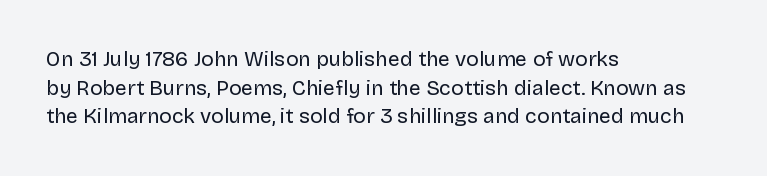
Line beginnings align vertically; line endings do not. Whoever set this chose a conventional vertical rhythm. Stroke mass is kept to a normal reading level or below. Nobody touched the tracking dial on this one.
